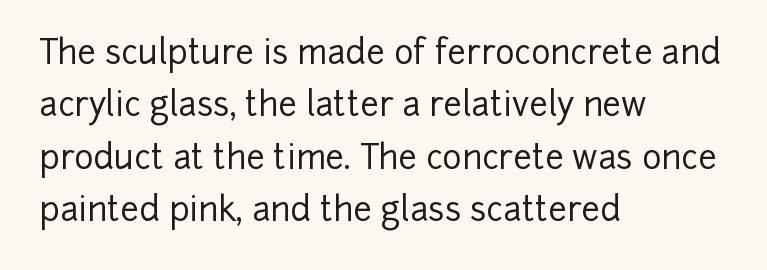
{"serif": "no", "italic": "no", "width": "normal", "stroke_contrast": "low", "x_height": "medium", "monospaced": "no", "underline": "no", "align": "left", "line_spacing": "normal", "line_spacing_ratio": 1.59, "letter_spacing": "normal", "letter_spacing_em": 0.0, "glyph_px": 33}
